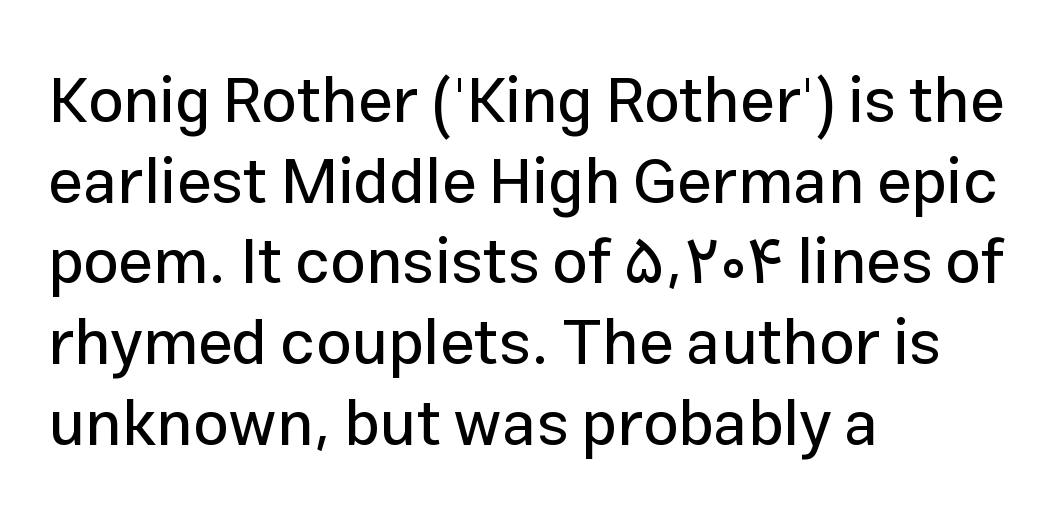
{"serif": "no", "italic": "no", "width": "normal", "stroke_contrast": "low", "x_height": "medium", "monospaced": "no", "underline": "no", "align": "left", "line_spacing": "normal", "line_spacing_ratio": 1.28, "letter_spacing": "normal", "letter_spacing_em": 0.0, "glyph_px": 63}
